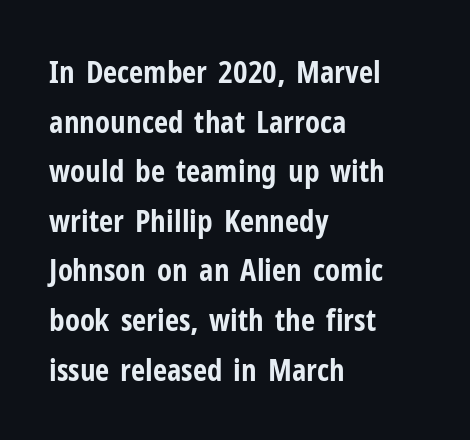
The image shows 31 px bold, condensed sans-serif type, upright; set left-aligned, normal line spacing (1.6x), normal letter spacing, not underlined; low stroke contrast and a medium x-height.
